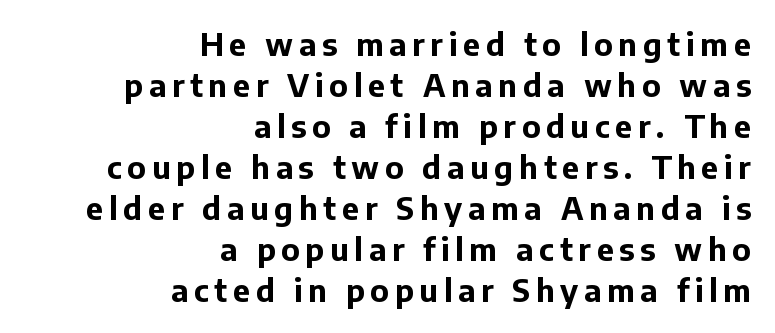
Q: Is the text bold? A: Yes.
Q: Is the text italic (slanted)? A: No, it is upright.
Q: Is the typeface a serif or a sans-serif typeface? A: Sans-serif.
Q: Is the text underlined? A: No.
Q: How is the paragraph aligned? A: Right-aligned.
Q: Is the spacing between lines tight, normal or loose? A: Normal.
Q: Width (condensed, normal, or wide)? A: Normal.
Q: Stroke contrast? A: Low.
Q: x-height? A: Medium.
Q: Monospaced? A: No.
